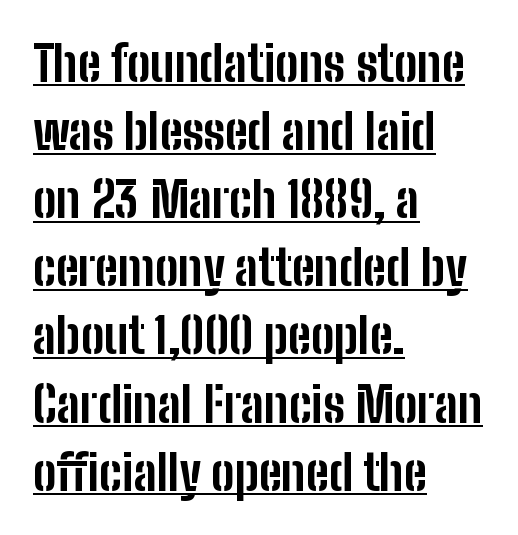
Note the varied advance widths — an 'i' is clearly narrower than an 'm'. The gaps between neighbouring characters are ordinary and unremarkable. Notice how thick the strokes are: this is what a full bold looks like. Underlined type. The rows are spaced the way most documents space them. If you drew a ruler down the left edge, every line would touch it.
